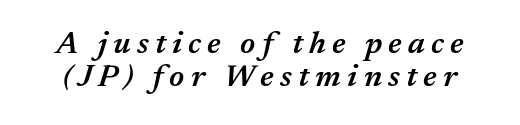
Typesetter's note: demi weight, one step under bold. You could barely slide anything between these rows. A typesetter would call this proportional, since set widths differ per character. Emphasis-style slanted type is in use.
